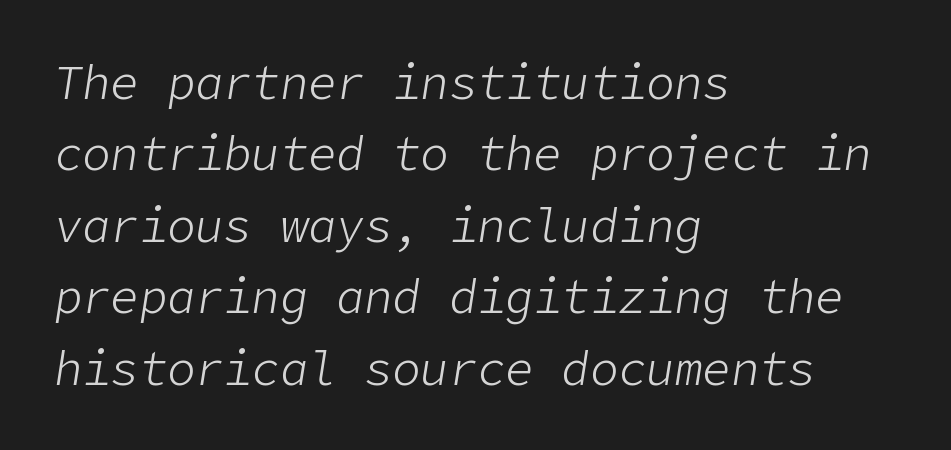
The image shows 47 px light type, italic (leaning right); set left-aligned, normal line spacing (1.52x), normal letter spacing, not underlined; low stroke contrast and a medium x-height.
